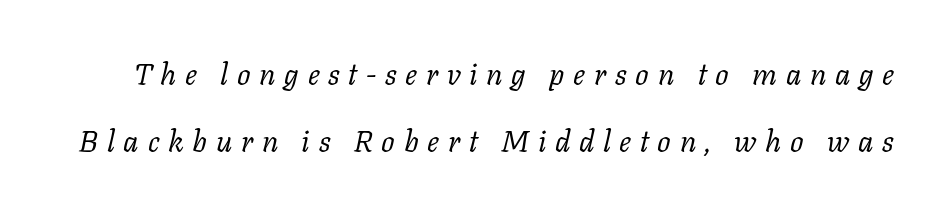
{"serif": "yes", "italic": "yes", "lean": "right", "slant_degrees": 11, "bold": "no", "weight": "regular", "width": "normal", "stroke_contrast": "low", "x_height": "medium", "monospaced": "no", "underline": "no", "line_spacing": "loose", "line_spacing_ratio": 2.23, "letter_spacing": "wide", "letter_spacing_em": 0.29, "glyph_px": 30}
